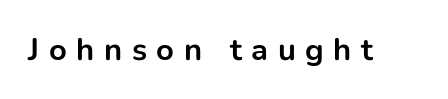
Q: Is the text bold? A: Yes.
Q: Is the text italic (slanted)? A: No, it is upright.
Q: Is the typeface a serif or a sans-serif typeface? A: Sans-serif.
Q: Is the text underlined? A: No.
Q: Is the spacing between letters normal or unusually wide? A: Unusually wide.
Q: Width (condensed, normal, or wide)? A: Normal.
Q: Stroke contrast? A: Low.
Q: x-height? A: Medium.
Q: Monospaced? A: No.
